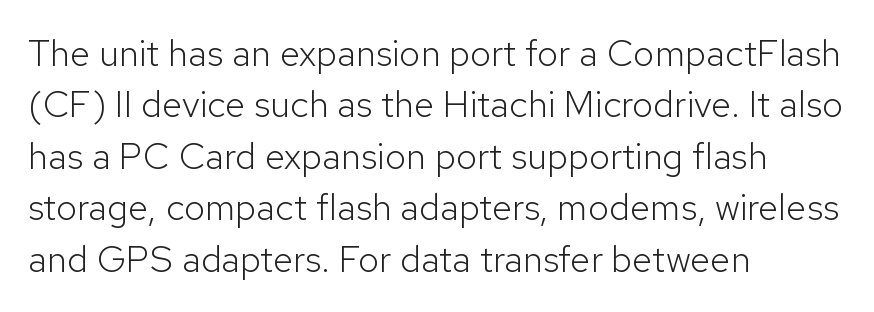
The image shows 37 px light sans-serif type, upright; set left-aligned, normal line spacing (1.39x), normal letter spacing, not underlined; low stroke contrast and a medium x-height.
